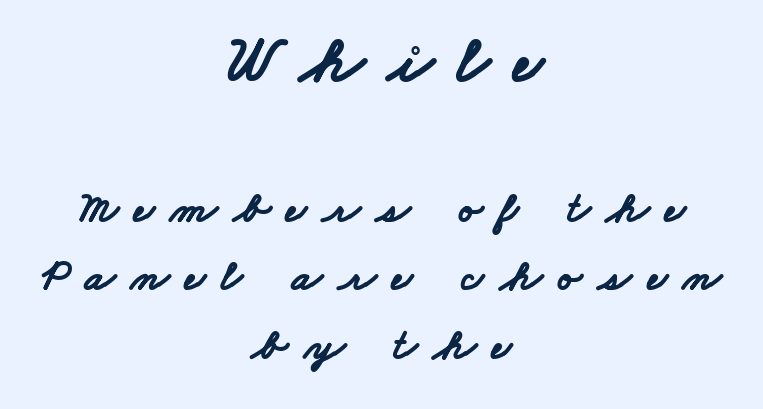
Both edges are ragged and mirror each other, which tells us the setting is centered. The specimen omits any rule beneath the text block's lines. Honestly, the row spacing looks completely unremarkable. The rendering uses natural spacing where letterforms have individual widths. Set as a true bold cut, around the 700 mark. Compare the two chunks: the upper has the greater cap height.
